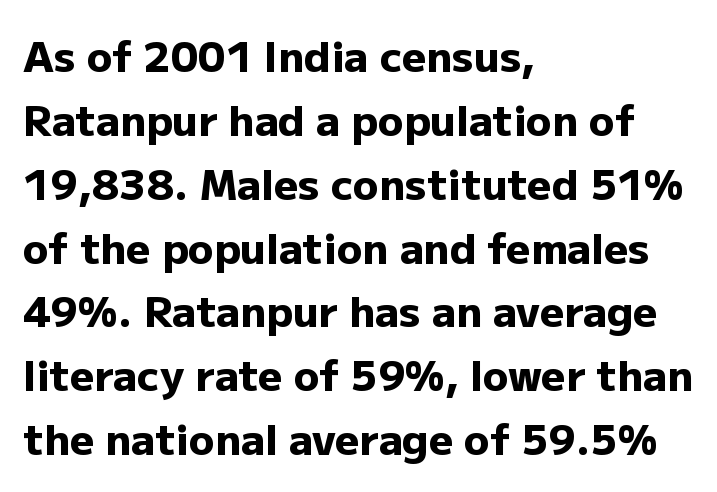
Q: Is the text bold? A: Yes.
Q: Is the text italic (slanted)? A: No, it is upright.
Q: Is the typeface a serif or a sans-serif typeface? A: Sans-serif.
Q: Is the text underlined? A: No.
Q: How is the paragraph aligned? A: Left-aligned.
Q: Is the spacing between letters normal or unusually wide? A: Normal.
Q: Is the spacing between lines tight, normal or loose? A: Normal.
Q: Width (condensed, normal, or wide)? A: Normal.
Q: Stroke contrast? A: Low.
Q: x-height? A: Medium.
Q: Monospaced? A: No.
